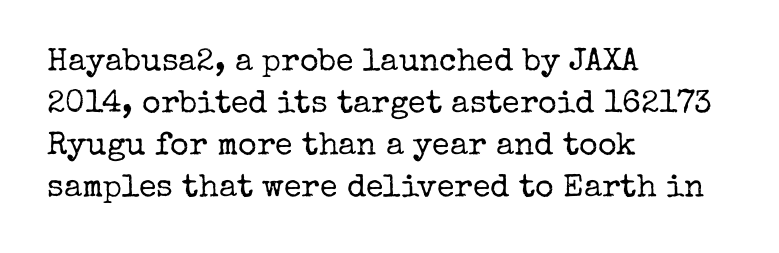
Q: Is the text bold? A: No.
Q: Is the text italic (slanted)? A: No, it is upright.
Q: Is the typeface a serif or a sans-serif typeface? A: Serif.
Q: Is the text underlined? A: No.
Q: How is the paragraph aligned? A: Left-aligned.
Q: Is the spacing between letters normal or unusually wide? A: Normal.
Q: Is the spacing between lines tight, normal or loose? A: Normal.
Q: Width (condensed, normal, or wide)? A: Normal.
Q: Stroke contrast? A: Low.
Q: x-height? A: Medium.
Q: Monospaced? A: No.
